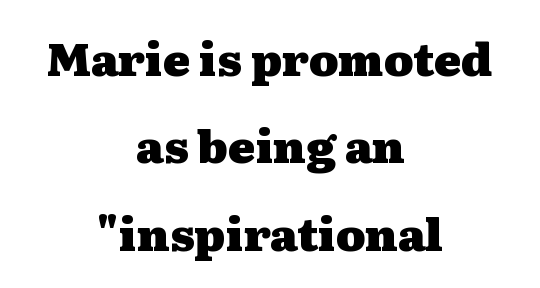
Q: Is the text bold? A: Yes.
Q: Is the text italic (slanted)? A: No, it is upright.
Q: Is the typeface a serif or a sans-serif typeface? A: Serif.
Q: Is the text underlined? A: No.
Q: How is the paragraph aligned? A: Centered.
Q: Is the spacing between letters normal or unusually wide? A: Normal.
Q: Is the spacing between lines tight, normal or loose? A: Loose.
Q: Width (condensed, normal, or wide)? A: Wide.
Q: Stroke contrast? A: Medium.
Q: x-height? A: Medium.
Q: Monospaced? A: No.
